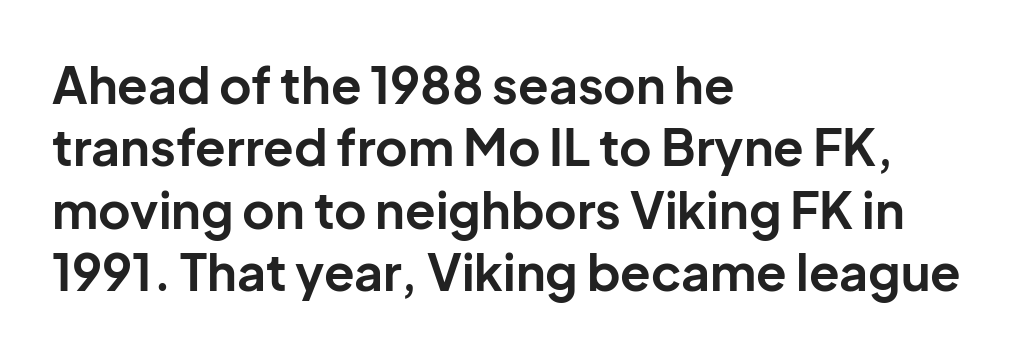
The image shows 50 px bold sans-serif type, upright; set left-aligned, normal line spacing (1.25x), normal letter spacing, not underlined; low stroke contrast and a medium x-height.
